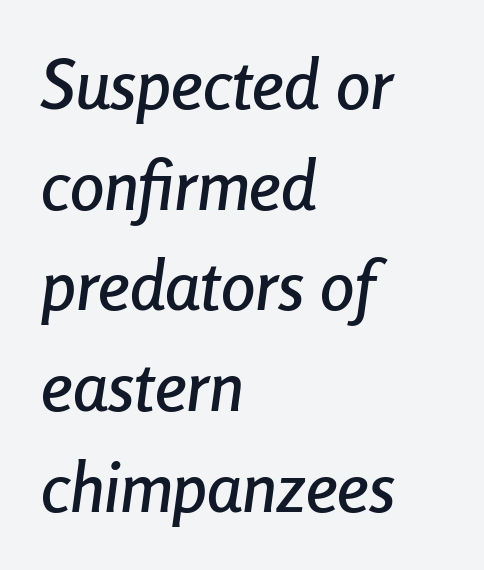
{"italic": "yes", "lean": "right", "slant_degrees": 8, "width": "condensed", "stroke_contrast": "low", "x_height": "medium", "monospaced": "no", "underline": "no", "align": "left", "line_spacing": "normal", "line_spacing_ratio": 1.46, "letter_spacing": "normal", "letter_spacing_em": 0.0, "glyph_px": 69}
